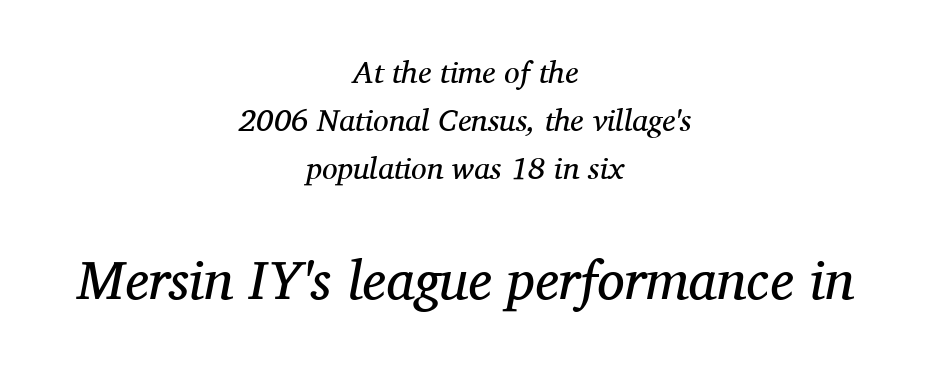
Has an underline been added? It has not. Each letter keeps its own natural width here, so spacing adapts to shape. Both edges are ragged and mirror each other, which tells us the setting is centered. There's an unmistakable incline to the writing here. In terms of letterform style, serifs are clearly present.
